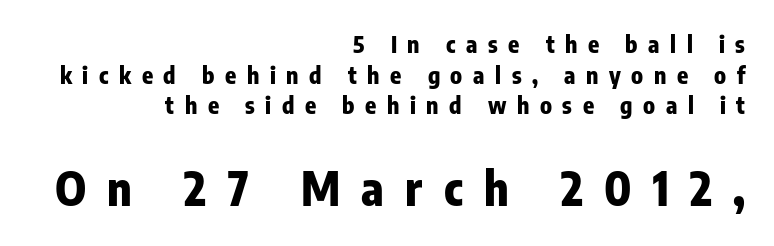
Q: Is the text bold? A: Yes.
Q: Is the text italic (slanted)? A: No, it is upright.
Q: Is the typeface a serif or a sans-serif typeface? A: Sans-serif.
Q: Is the text underlined? A: No.
Q: How is the paragraph aligned? A: Right-aligned.
Q: Is the spacing between letters normal or unusually wide? A: Unusually wide.
Q: Is the spacing between lines tight, normal or loose? A: Normal.
Q: Which block of text is set in a larger size, the first (top) or the second (bottom)? A: The second (bottom) one.
Q: Width (condensed, normal, or wide)? A: Condensed.
Q: Stroke contrast? A: Low.
Q: x-height? A: Medium.
Q: Monospaced? A: No.
